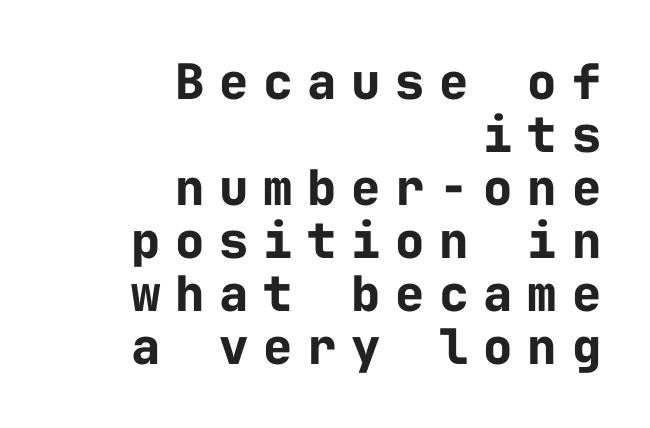
The image shows 49 px bold sans-serif type, upright, monospaced; set right-aligned, tight line spacing (1.08x), unusually wide letter spacing (+0.3 em), not underlined; low stroke contrast and a medium x-height.
